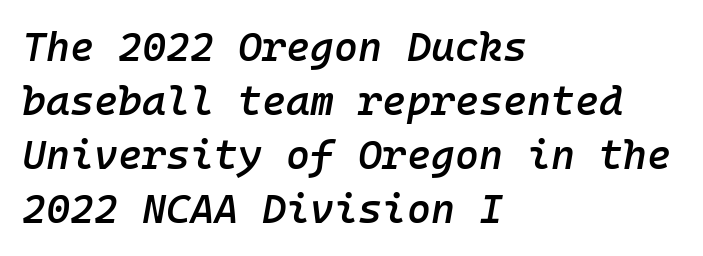
The image shows 41 px semibold type, italic (leaning right), monospaced; set left-aligned, normal line spacing (1.32x), normal letter spacing, not underlined; low stroke contrast and a medium x-height.
